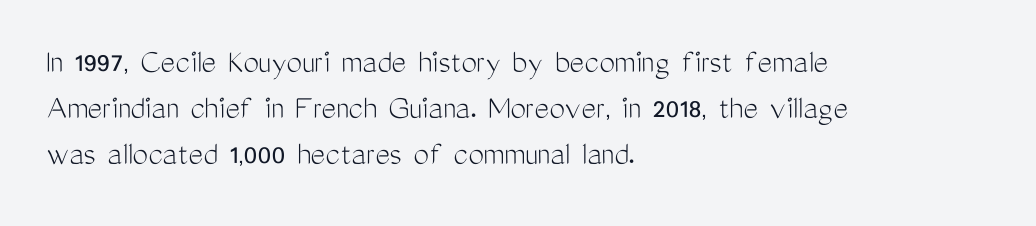
The image shows 35 px light, condensed sans-serif type, upright; set left-aligned, normal line spacing (1.31x), normal letter spacing, not underlined; medium stroke contrast and a medium x-height.
